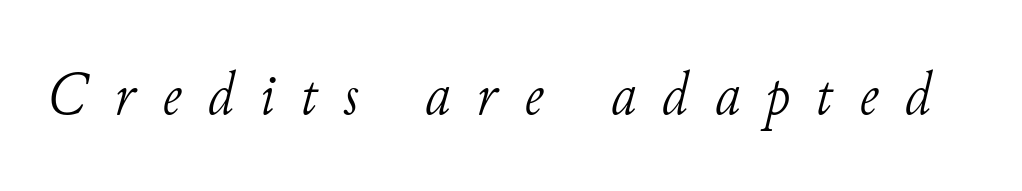
{"serif": "yes", "italic": "yes", "lean": "right", "slant_degrees": 11, "bold": "no", "weight": "light", "width": "normal", "stroke_contrast": "low", "x_height": "small", "monospaced": "no", "underline": "no", "letter_spacing": "wide", "letter_spacing_em": 0.41, "glyph_px": 63}
